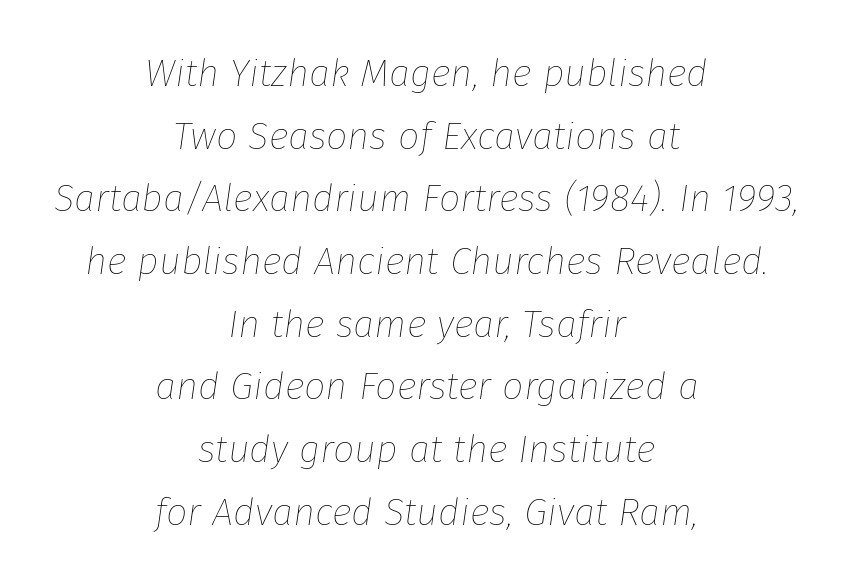
Q: Is the text bold? A: No.
Q: Is the text italic (slanted)? A: Yes, it leans right by about 8 degrees.
Q: Is the text underlined? A: No.
Q: How is the paragraph aligned? A: Centered.
Q: Is the spacing between letters normal or unusually wide? A: Normal.
Q: Is the spacing between lines tight, normal or loose? A: Normal.
Q: Width (condensed, normal, or wide)? A: Normal.
Q: Stroke contrast? A: Low.
Q: x-height? A: Medium.
Q: Monospaced? A: No.
